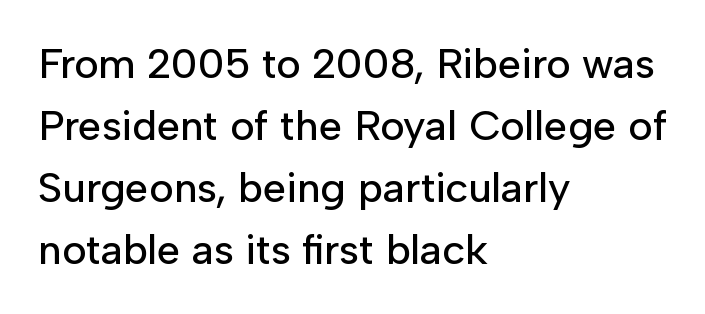
The image shows 42 px sans-serif type, upright; set left-aligned, normal line spacing (1.48x), normal letter spacing, not underlined; low stroke contrast and a medium x-height.
